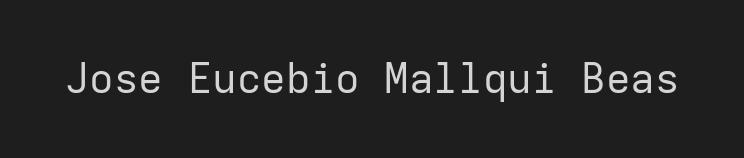
{"serif": "no", "italic": "no", "bold": "no", "weight": "regular", "width": "normal", "stroke_contrast": "low", "x_height": "medium", "monospaced": "yes", "underline": "no", "letter_spacing": "normal", "letter_spacing_em": 0.0, "glyph_px": 41}
